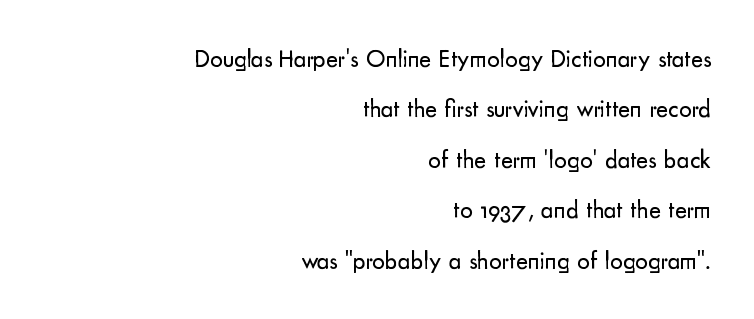
Words float on clear page, feet unadorned. The lines are quadded right. In terms of leading, this rendering errs on the spacious side. No heavy texture on the line: the type isn't bold. There is no visible air inserted between adjacent glyphs.
